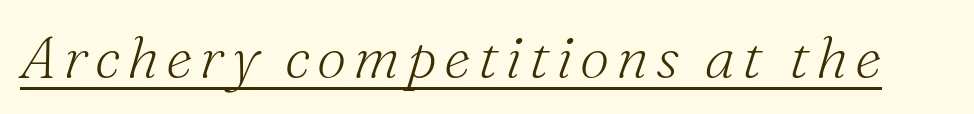
{"serif": "yes", "italic": "yes", "lean": "right", "slant_degrees": 16, "bold": "no", "weight": "light", "width": "normal", "stroke_contrast": "medium", "x_height": "small", "monospaced": "no", "underline": "yes", "glyph_px": 59}
